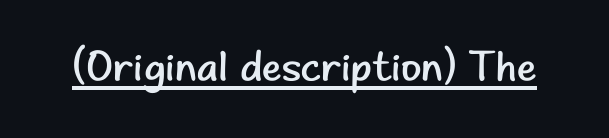
{"serif": "no", "italic": "no", "bold": "no", "weight": "regular", "width": "normal", "stroke_contrast": "low", "x_height": "small", "monospaced": "no", "underline": "yes", "letter_spacing": "normal", "letter_spacing_em": 0.0, "glyph_px": 42}
